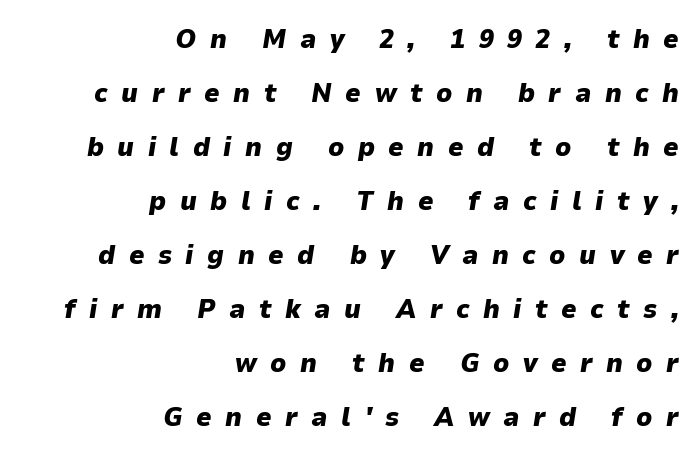
Q: Is the text bold? A: Yes.
Q: Is the text italic (slanted)? A: Yes, it leans right by about 9 degrees.
Q: Is the text underlined? A: No.
Q: How is the paragraph aligned? A: Right-aligned.
Q: Is the spacing between letters normal or unusually wide? A: Unusually wide.
Q: Is the spacing between lines tight, normal or loose? A: Loose.
